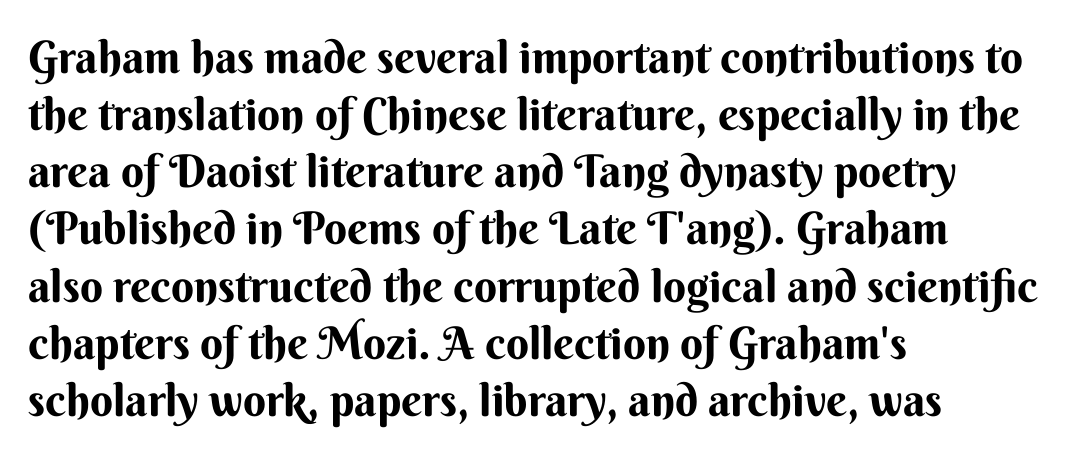
The leading is moderate, giving the passage an even texture. This is sans-serif lettering, the kind often seen on screens and signage. No word sits above an underline. Letter spacing: default. The axis of the letterforms is exactly vertical. The rendering uses a bold face; every stroke is thick and dark.
